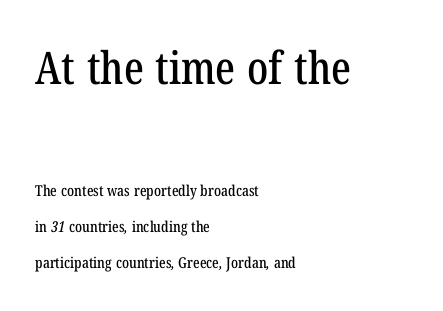
Q: Is the typeface a serif or a sans-serif typeface? A: Serif.
Q: Is the text underlined? A: No.
Q: How is the paragraph aligned? A: Left-aligned.
Q: Is the spacing between letters normal or unusually wide? A: Normal.
Q: Is the spacing between lines tight, normal or loose? A: Loose.
Q: Which block of text is set in a larger size, the first (top) or the second (bottom)? A: The first (top) one.
Q: Width (condensed, normal, or wide)? A: Condensed.
Q: Stroke contrast? A: Low.
Q: x-height? A: Medium.
Q: Monospaced? A: No.
